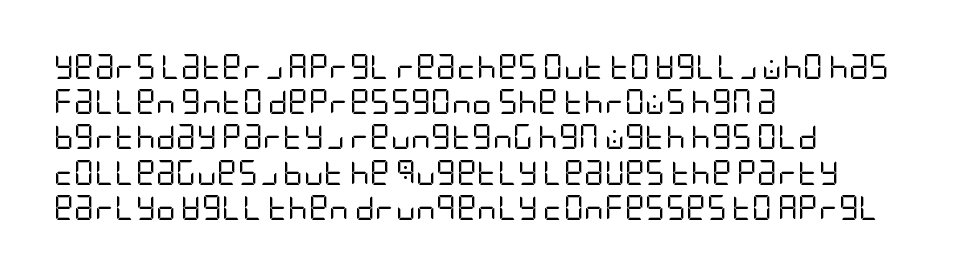
Q: Is the text bold? A: No.
Q: Is the text italic (slanted)? A: No, it is upright.
Q: Is the text underlined? A: No.
Q: How is the paragraph aligned? A: Left-aligned.
Q: Is the spacing between letters normal or unusually wide? A: Normal.
Q: Is the spacing between lines tight, normal or loose? A: Normal.
